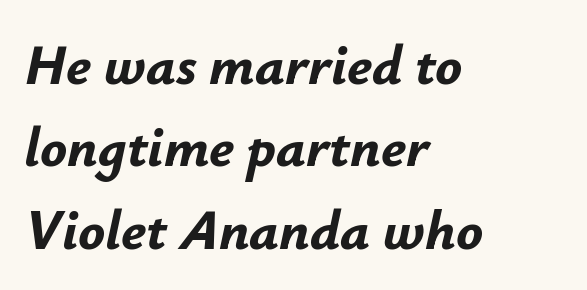
Q: Is the text bold? A: Yes.
Q: Is the text italic (slanted)? A: Yes, it leans right by about 12 degrees.
Q: Is the text underlined? A: No.
Q: How is the paragraph aligned? A: Left-aligned.
Q: Is the spacing between letters normal or unusually wide? A: Normal.
Q: Is the spacing between lines tight, normal or loose? A: Normal.
Q: Width (condensed, normal, or wide)? A: Normal.
Q: Stroke contrast? A: Low.
Q: x-height? A: Small.
Q: Monospaced? A: No.
